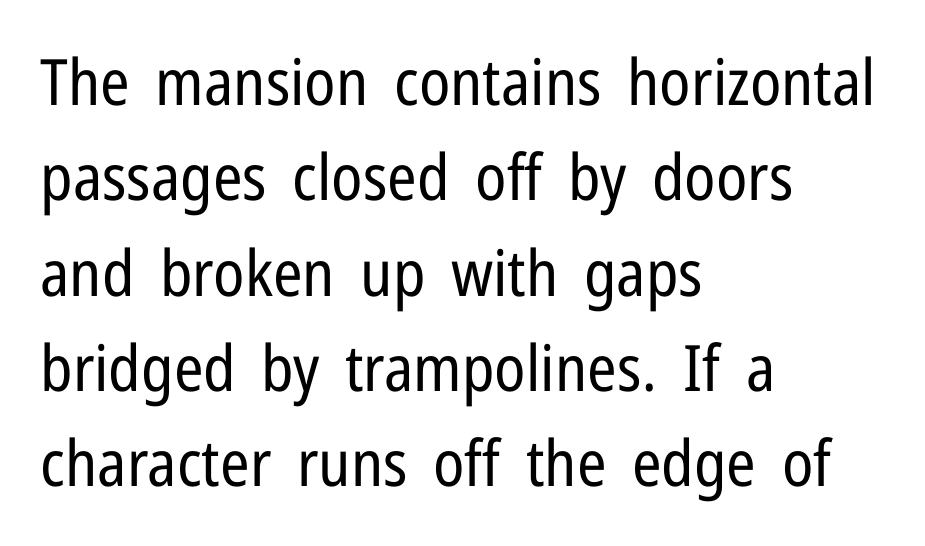
You could not count columns in this text — the font is proportionally spaced. The passage shown is typeset with a sans-serif family. Italic: no, the glyphs are upright roman. Weight class: somewhere from thin through regular. Evenly set lines give the paragraph a standard silhouette. Spacing between characters is what you'd get straight out of the box.
